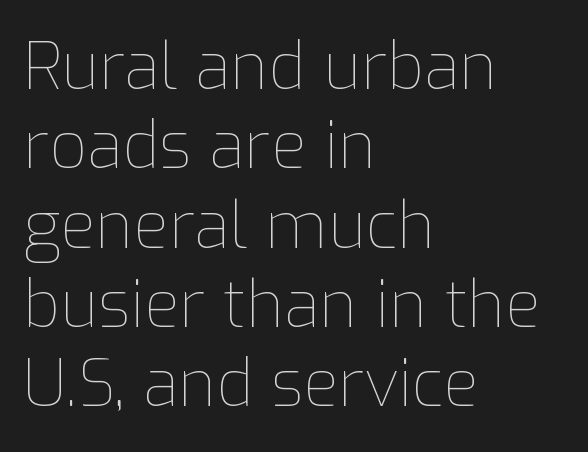
The zone under the glyphs is completely vacant. The weight would be labelled regular, book, light, or lighter still. Letter spacing: default. It's the straight-up-and-down kind of type. This sample is left-justified, so line endings fall wherever the words run out.
